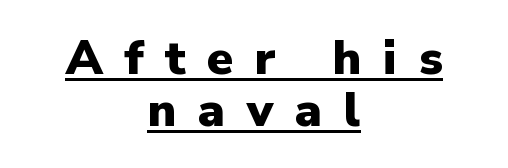
{"serif": "no", "italic": "no", "bold": "yes", "weight": "heavy", "width": "normal", "stroke_contrast": "low", "x_height": "medium", "monospaced": "no", "underline": "yes", "align": "center", "line_spacing": "tight", "line_spacing_ratio": 1.08, "letter_spacing": "wide", "letter_spacing_em": 0.45, "glyph_px": 48}
